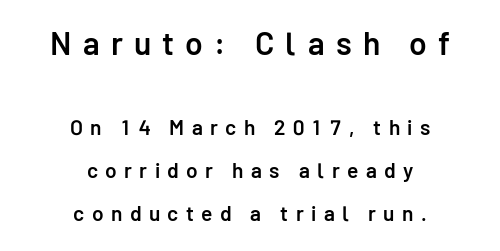
Q: Is the text bold? A: Semi-bold.
Q: Is the text italic (slanted)? A: No, it is upright.
Q: Is the typeface a serif or a sans-serif typeface? A: Sans-serif.
Q: Is the text underlined? A: No.
Q: How is the paragraph aligned? A: Centered.
Q: Is the spacing between letters normal or unusually wide? A: Unusually wide.
Q: Is the spacing between lines tight, normal or loose? A: Loose.
Q: Which block of text is set in a larger size, the first (top) or the second (bottom)? A: The first (top) one.
Q: Width (condensed, normal, or wide)? A: Normal.
Q: Stroke contrast? A: Low.
Q: x-height? A: Medium.
Q: Monospaced? A: No.
